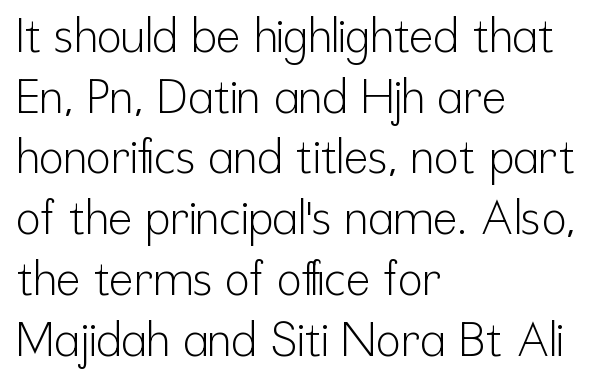
The rows are spaced the way most documents space them. These lines are set flush left with a ragged right edge. These lines are rendered in a variable-pitch font. Default kerning and tracking; the words read as compact shapes.
